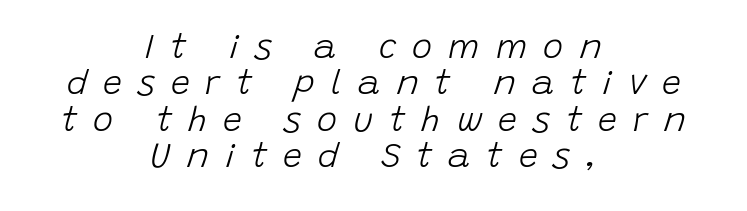
The image shows 34 px light type, italic (leaning right); set centered, tight line spacing (1.07x), unusually wide letter spacing (+0.47 em), not underlined; low stroke contrast and a large x-height.
